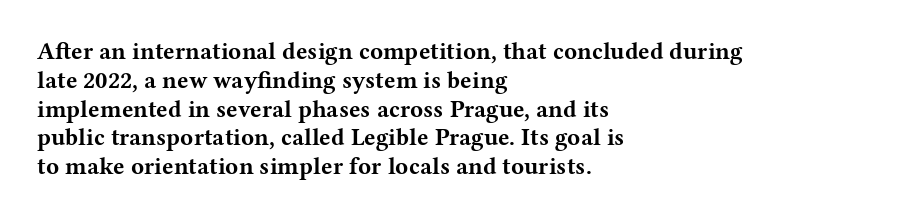
A classic flush-left, rag-right setting is used for this passage. Plenty of ink on the page — the face is bold. A typesetter would mark this as roman, not italic. In terms of letterspacing, this is plain default setting. The zone under the glyphs is completely vacant.
